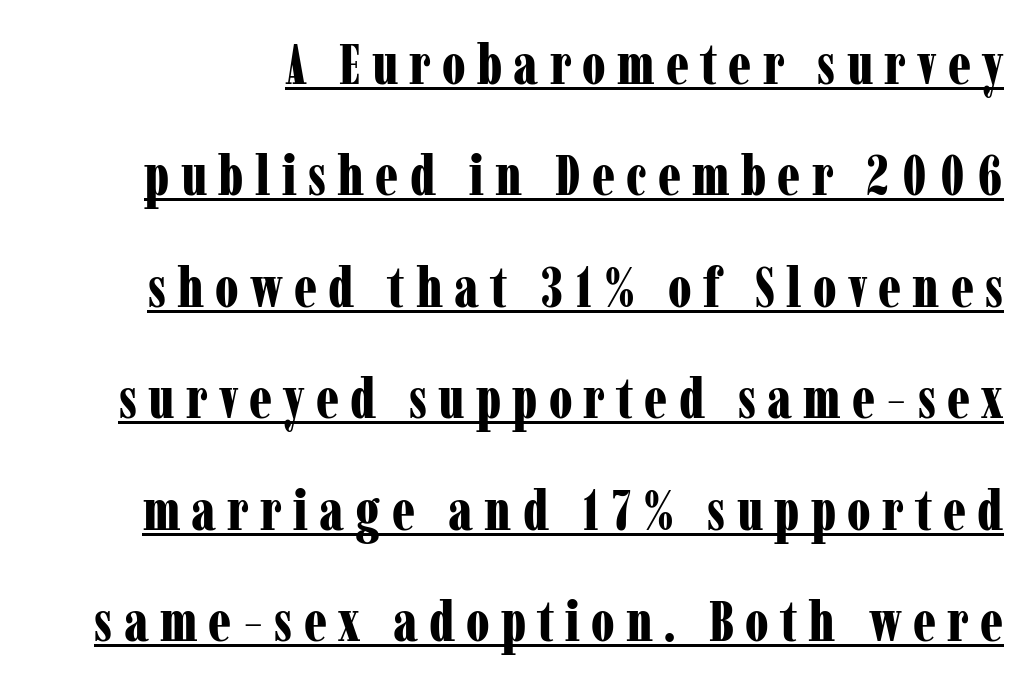
{"serif": "yes", "italic": "no", "bold": "yes", "weight": "bold", "width": "condensed", "stroke_contrast": "low", "x_height": "medium", "monospaced": "no", "underline": "yes", "line_spacing": "loose", "line_spacing_ratio": 1.99, "letter_spacing": "wide", "letter_spacing_em": 0.2, "glyph_px": 56}
